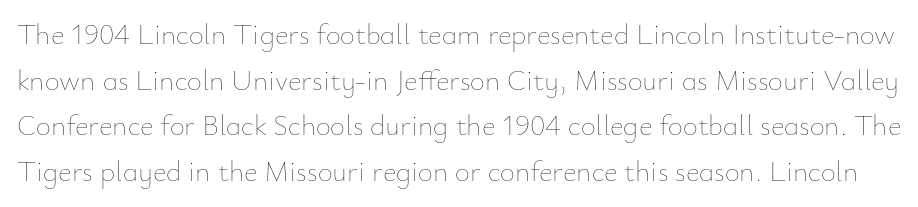
The image shows 29 px thin type, upright; set normal line spacing (1.57x), normal letter spacing, not underlined; low stroke contrast and a small x-height.
